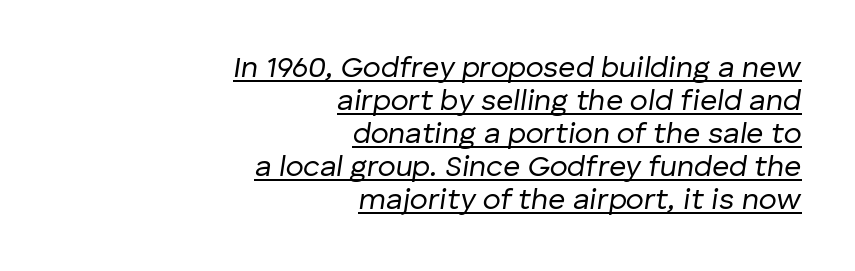
The image shows 30 px regular-weight type, italic (leaning right); set right-aligned, tight line spacing (1.1x), normal letter spacing, underlined; low stroke contrast and a medium x-height.
